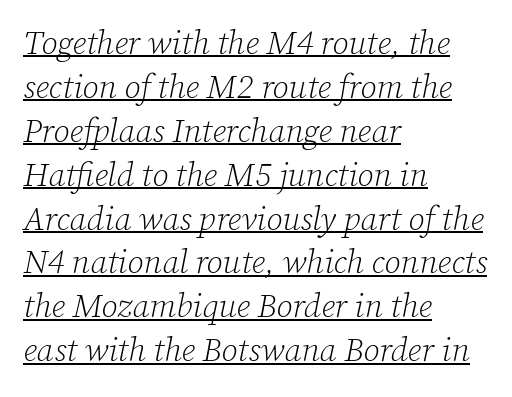
{"serif": "yes", "italic": "yes", "lean": "right", "slant_degrees": 12, "bold": "no", "weight": "light", "width": "normal", "stroke_contrast": "low", "x_height": "medium", "monospaced": "no", "underline": "yes", "align": "left", "line_spacing": "normal", "line_spacing_ratio": 1.33, "letter_spacing": "normal", "letter_spacing_em": 0.0, "glyph_px": 33}
